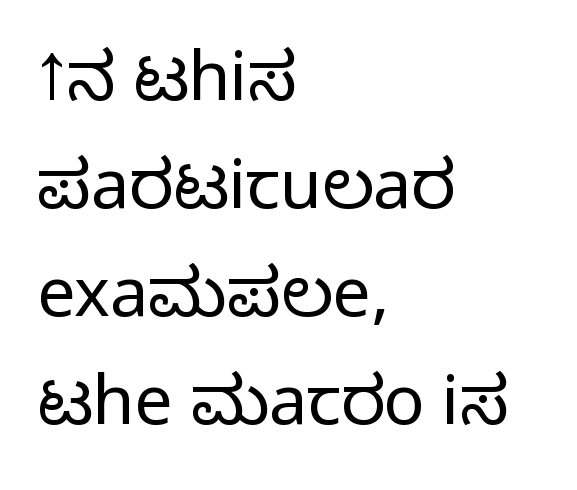
Q: Is the text bold? A: No.
Q: Is the text italic (slanted)? A: No, it is upright.
Q: Is the typeface a serif or a sans-serif typeface? A: Sans-serif.
Q: Is the text underlined? A: No.
Q: How is the paragraph aligned? A: Left-aligned.
Q: Is the spacing between letters normal or unusually wide? A: Normal.
Q: Is the spacing between lines tight, normal or loose? A: Normal.
Q: Width (condensed, normal, or wide)? A: Normal.
Q: Stroke contrast? A: Low.
Q: x-height? A: Medium.
Q: Monospaced? A: No.
